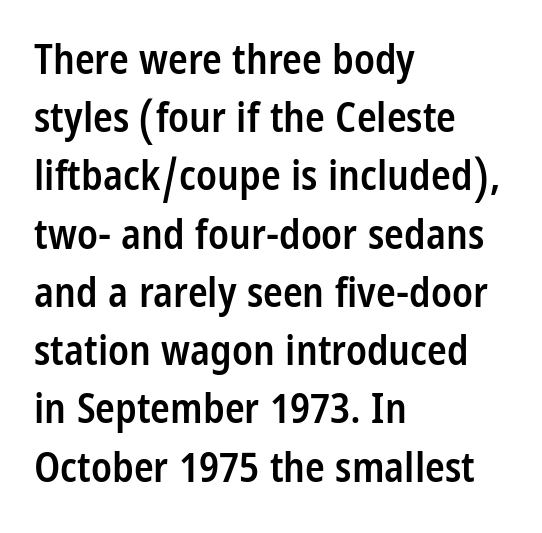
The image shows 41 px semibold, condensed sans-serif type, upright; set left-aligned, normal line spacing (1.42x), normal letter spacing, not underlined; low stroke contrast and a large x-height.
